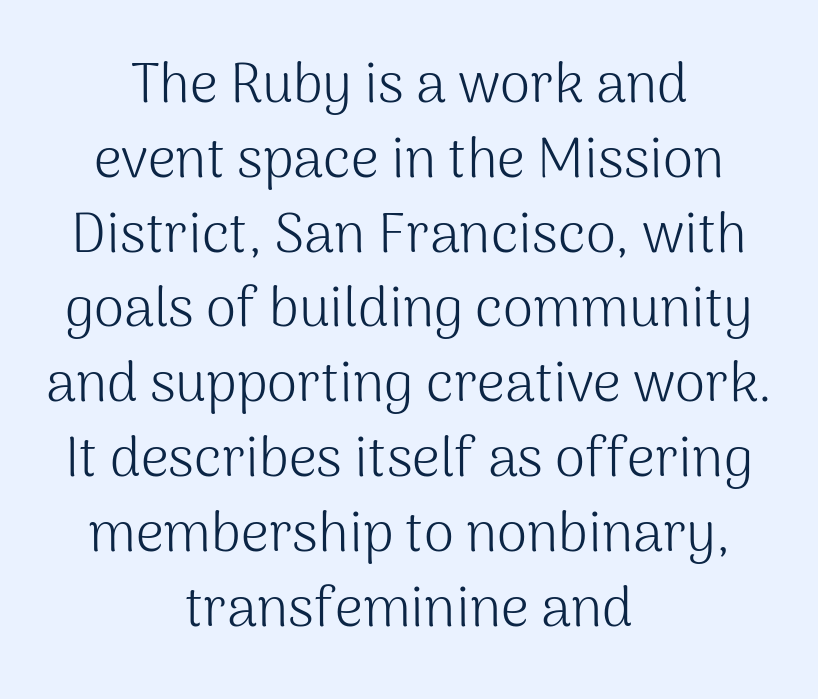
{"serif": "no", "italic": "no", "bold": "no", "weight": "light", "width": "normal", "stroke_contrast": "medium", "x_height": "medium", "monospaced": "no", "underline": "no", "align": "center", "line_spacing": "normal", "line_spacing_ratio": 1.36, "letter_spacing": "normal", "letter_spacing_em": 0.0, "glyph_px": 55}
